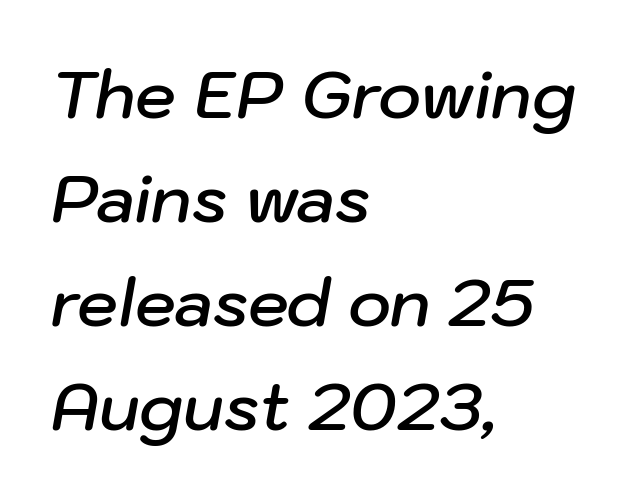
Q: Is the text bold? A: Semi-bold.
Q: Is the text italic (slanted)? A: Yes, it leans right by about 10 degrees.
Q: Is the text underlined? A: No.
Q: How is the paragraph aligned? A: Left-aligned.
Q: Is the spacing between letters normal or unusually wide? A: Normal.
Q: Is the spacing between lines tight, normal or loose? A: Normal.
Q: Width (condensed, normal, or wide)? A: Normal.
Q: Stroke contrast? A: Low.
Q: x-height? A: Medium.
Q: Monospaced? A: No.
